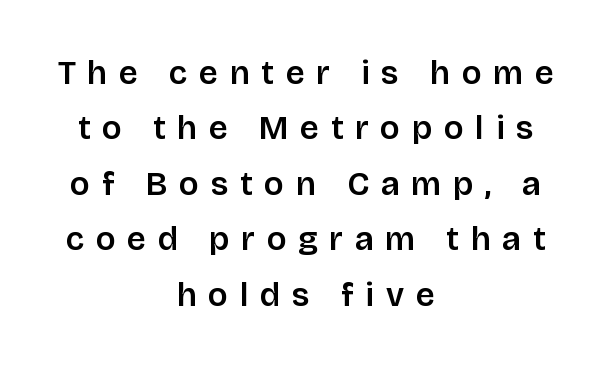
{"serif": "no", "italic": "no", "width": "normal", "stroke_contrast": "low", "x_height": "large", "monospaced": "no", "underline": "no", "align": "center", "line_spacing": "normal", "line_spacing_ratio": 1.68, "letter_spacing": "wide", "letter_spacing_em": 0.36, "glyph_px": 33}
